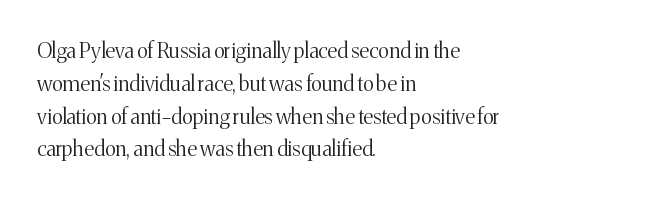
Upright lettering throughout. The rows are spaced the way most documents space them. These lines stack with their left ends in a neat column. The space beneath each line is pristine and unruled. This sample uses plain, unmodified letter spacing. Stem width sits at or under what a default text font uses.
